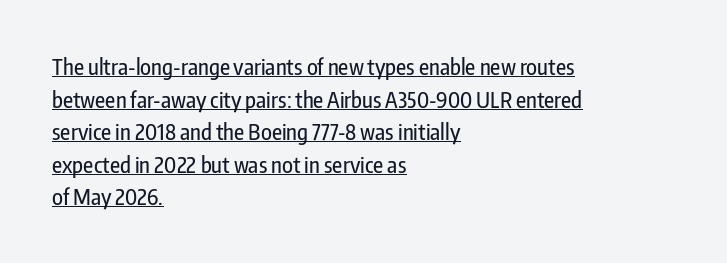
The image shows 22 px text type, upright; set left-aligned, normal line spacing (1.48x), normal letter spacing, underlined.
